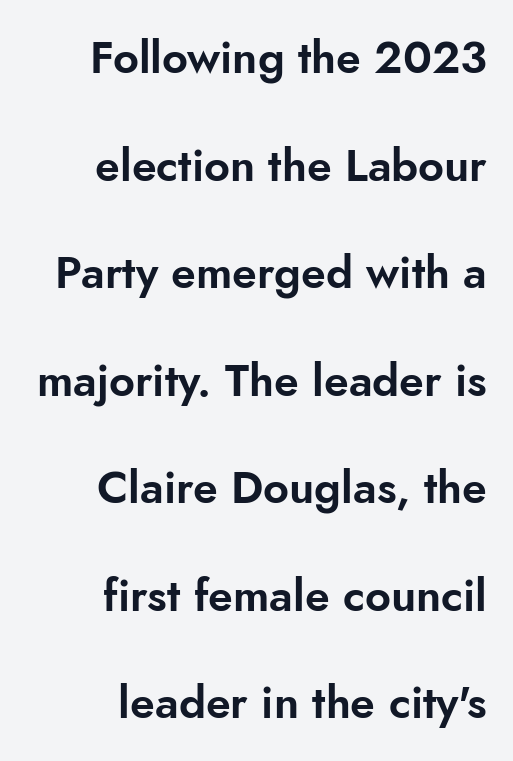
The letterforms sit shoulder to shoulder at normal distance. Posture: straight, roman, zero tilt. The ragged edge is on the left, which tells us the setting is flush right. Just letters on the line, the space beneath them empty. In terms of letterform style, serifs are entirely absent. How would I describe the line gaps? Wide and relaxed.
